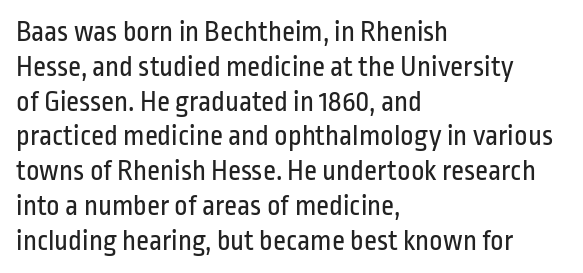
The font's upright variant was chosen for this text. A clean baseline with only descenders dipping below it. These lines are rendered in a variable-pitch font. Look at the bottom of the vertical strokes: they stop flat, with no serifs. There is no visible air inserted between adjacent glyphs. The compositor pushed each line to the left boundary.
